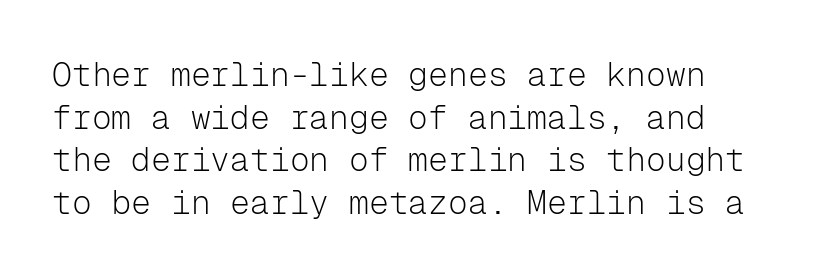
One-word summary of the alignment: left. Looks like terminal output: every glyph gets an equal slot. Regular leading. The type family on display is of the sans-serif kind. Glyph-to-glyph distance matches everyday printed text. These glyphs show unthickened strokes, regular width or finer.
